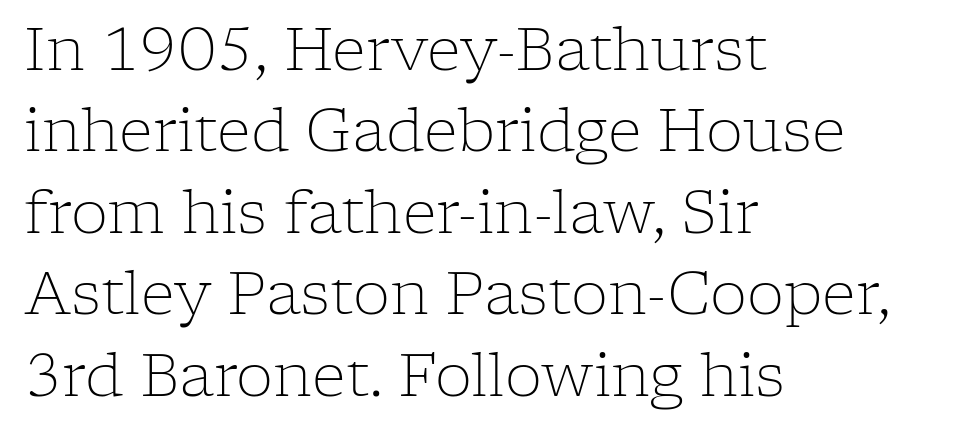
{"serif": "yes", "italic": "no", "bold": "no", "weight": "light", "width": "normal", "stroke_contrast": "low", "x_height": "medium", "monospaced": "no", "underline": "no", "align": "left", "line_spacing": "normal", "line_spacing_ratio": 1.38, "letter_spacing": "normal", "letter_spacing_em": 0.0, "glyph_px": 59}
